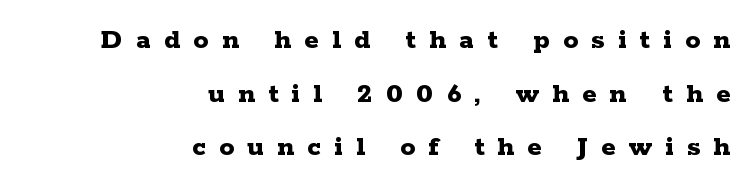
{"serif": "yes", "italic": "no", "bold": "yes", "weight": "bold", "width": "wide", "stroke_contrast": "low", "x_height": "medium", "monospaced": "no", "underline": "no", "align": "right", "line_spacing_ratio": 1.79, "letter_spacing": "wide", "letter_spacing_em": 0.44, "glyph_px": 30}
